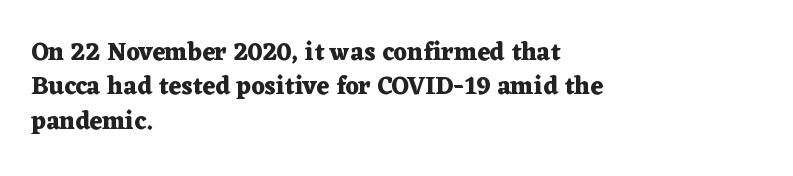
The image shows 25 px bold type, upright; set left-aligned, normal line spacing (1.38x), normal letter spacing, not underlined.
